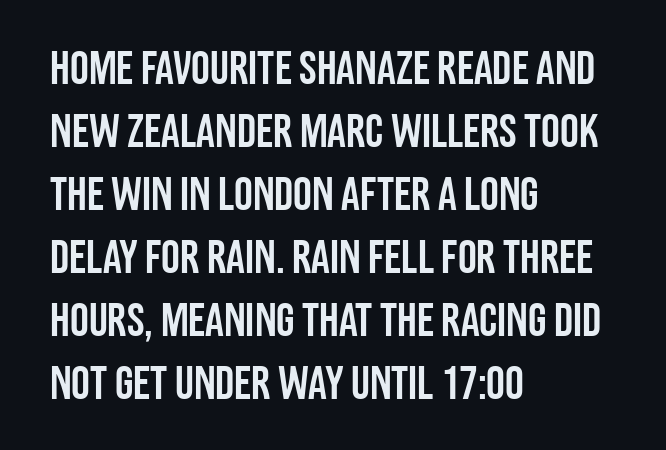
Q: Is the text italic (slanted)? A: No, it is upright.
Q: Is the typeface a serif or a sans-serif typeface? A: Sans-serif.
Q: Is the text underlined? A: No.
Q: How is the paragraph aligned? A: Left-aligned.
Q: Is the spacing between letters normal or unusually wide? A: Normal.
Q: Is the spacing between lines tight, normal or loose? A: Normal.
Q: Width (condensed, normal, or wide)? A: Condensed.
Q: Stroke contrast? A: Low.
Q: x-height? A: Large.
Q: Monospaced? A: No.
